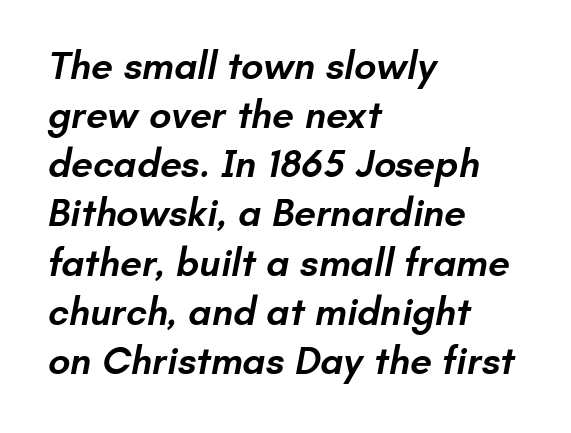
The zone under the glyphs is completely vacant. The rendering uses natural spacing where letterforms have individual widths. This rendering uses left alignment, leaving the right contour irregular. A semibold gives these letters moderate extra thickness, short of bold. Line spacing here is normal. Tracking value appears to be zero — textbook default spacing.
